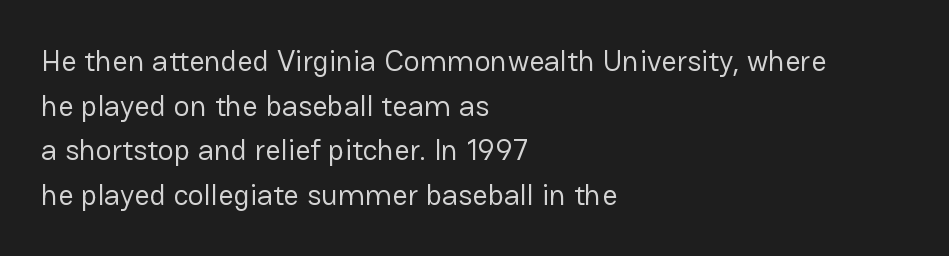
Q: Is the text bold? A: No.
Q: Is the text italic (slanted)? A: No, it is upright.
Q: Is the typeface a serif or a sans-serif typeface? A: Sans-serif.
Q: Is the text underlined? A: No.
Q: How is the paragraph aligned? A: Left-aligned.
Q: Is the spacing between letters normal or unusually wide? A: Normal.
Q: Is the spacing between lines tight, normal or loose? A: Normal.
Q: Width (condensed, normal, or wide)? A: Normal.
Q: Stroke contrast? A: Low.
Q: x-height? A: Medium.
Q: Monospaced? A: No.
